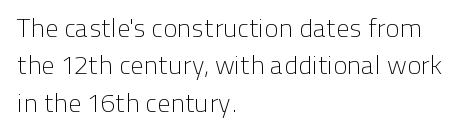
The image shows 26 px text type, upright; set left-aligned, normal line spacing (1.44x), normal letter spacing, not underlined.
